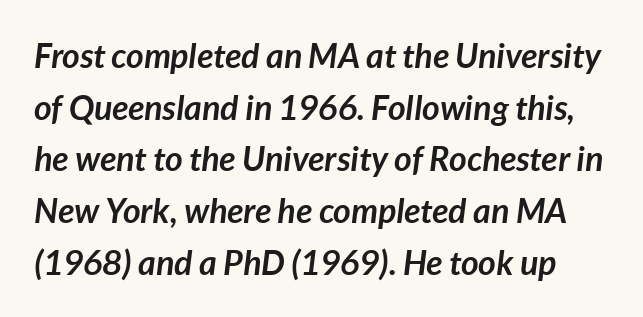
{"italic": "yes", "lean": "right", "slant_degrees": 7, "bold": "yes", "weight": "semibold", "width": "normal", "stroke_contrast": "low", "x_height": "medium", "monospaced": "no", "underline": "no", "line_spacing": "normal", "line_spacing_ratio": 1.52, "letter_spacing": "normal", "letter_spacing_em": 0.0, "glyph_px": 34}
